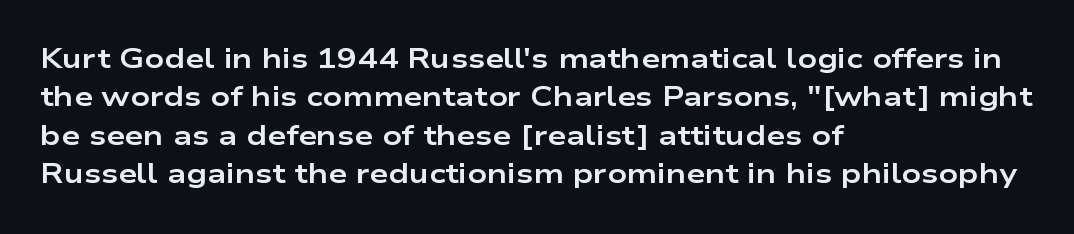
Q: Is the text bold? A: Yes.
Q: Is the text italic (slanted)? A: No, it is upright.
Q: Is the text underlined? A: No.
Q: How is the paragraph aligned? A: Left-aligned.
Q: Is the spacing between letters normal or unusually wide? A: Normal.
Q: Is the spacing between lines tight, normal or loose? A: Normal.
